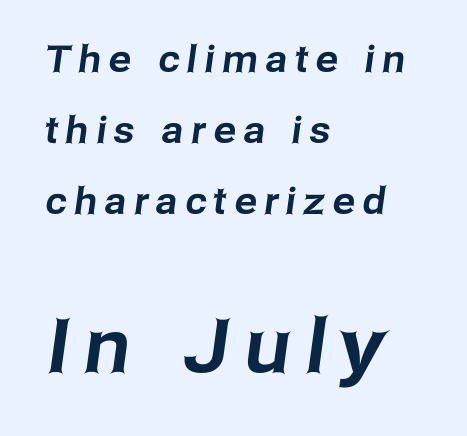
The horizontal fit of the characters is loose and conspicuously gappy. The passage shown is typeset with a sans-serif family. Each letter keeps its own natural width here, so spacing adapts to shape. The specimen omits any rule beneath the text block's lines. The lower block of text is set noticeably larger than the block above it.
